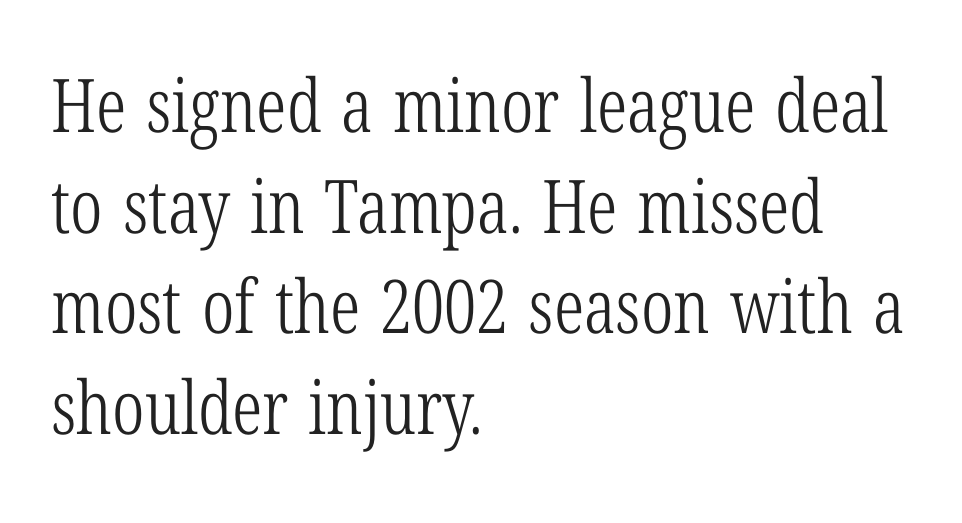
Q: Is the text bold? A: No.
Q: Is the text italic (slanted)? A: No, it is upright.
Q: Is the typeface a serif or a sans-serif typeface? A: Serif.
Q: Is the text underlined? A: No.
Q: How is the paragraph aligned? A: Left-aligned.
Q: Is the spacing between letters normal or unusually wide? A: Normal.
Q: Is the spacing between lines tight, normal or loose? A: Normal.
Q: Width (condensed, normal, or wide)? A: Condensed.
Q: Stroke contrast? A: Low.
Q: x-height? A: Medium.
Q: Monospaced? A: No.
